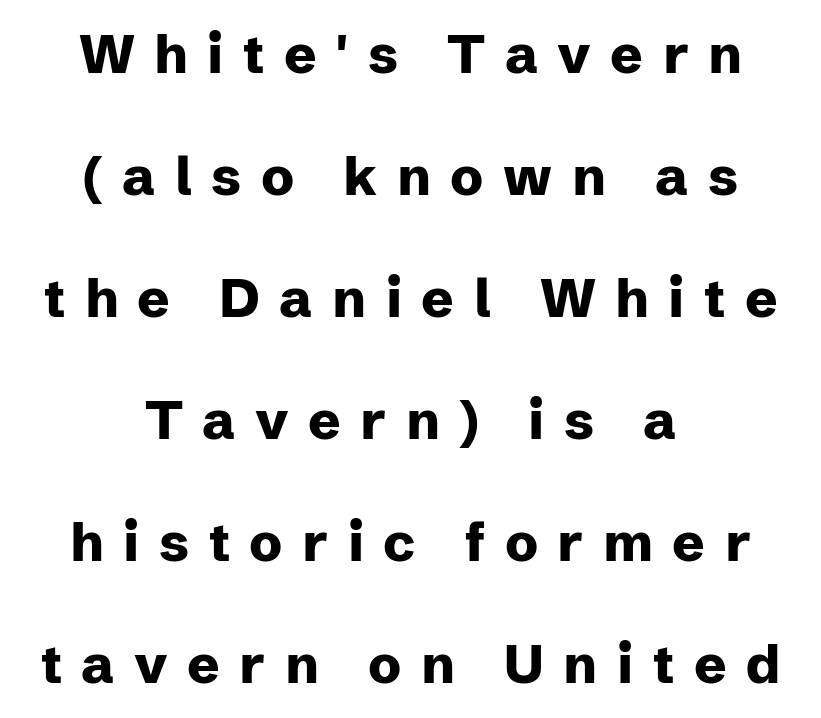
{"serif": "no", "italic": "no", "bold": "yes", "weight": "heavy", "width": "normal", "stroke_contrast": "low", "x_height": "medium", "monospaced": "no", "underline": "no", "align": "center", "line_spacing": "loose", "line_spacing_ratio": 2.26, "letter_spacing": "wide", "letter_spacing_em": 0.36, "glyph_px": 54}
